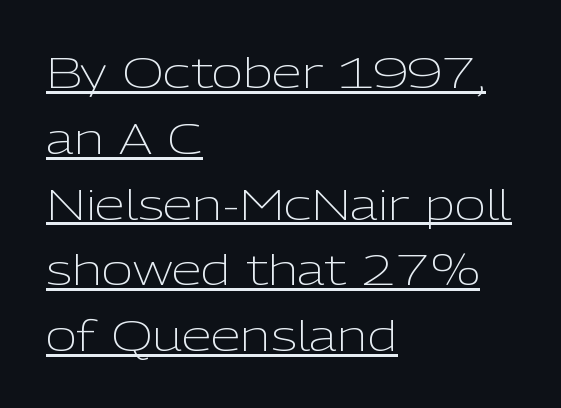
Is there much room between lines? A standard amount, neither cramped nor airy. Observe the ordinary spacing: letters are neighbours, not strangers. Proportional: the letters do not fall into vertical columns. Stroke terminals: plain, sans-serif. A classic flush-left, rag-right setting is used for this passage.
